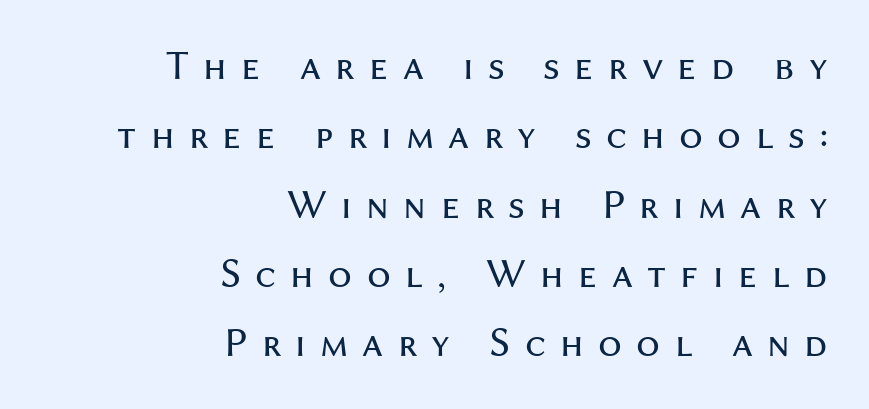
Q: Is the text bold? A: No.
Q: Is the text italic (slanted)? A: No, it is upright.
Q: Is the typeface a serif or a sans-serif typeface? A: Sans-serif.
Q: Is the text underlined? A: No.
Q: How is the paragraph aligned? A: Right-aligned.
Q: Is the spacing between letters normal or unusually wide? A: Unusually wide.
Q: Is the spacing between lines tight, normal or loose? A: Normal.
Q: Width (condensed, normal, or wide)? A: Normal.
Q: Stroke contrast? A: Medium.
Q: x-height? A: Medium.
Q: Monospaced? A: No.
